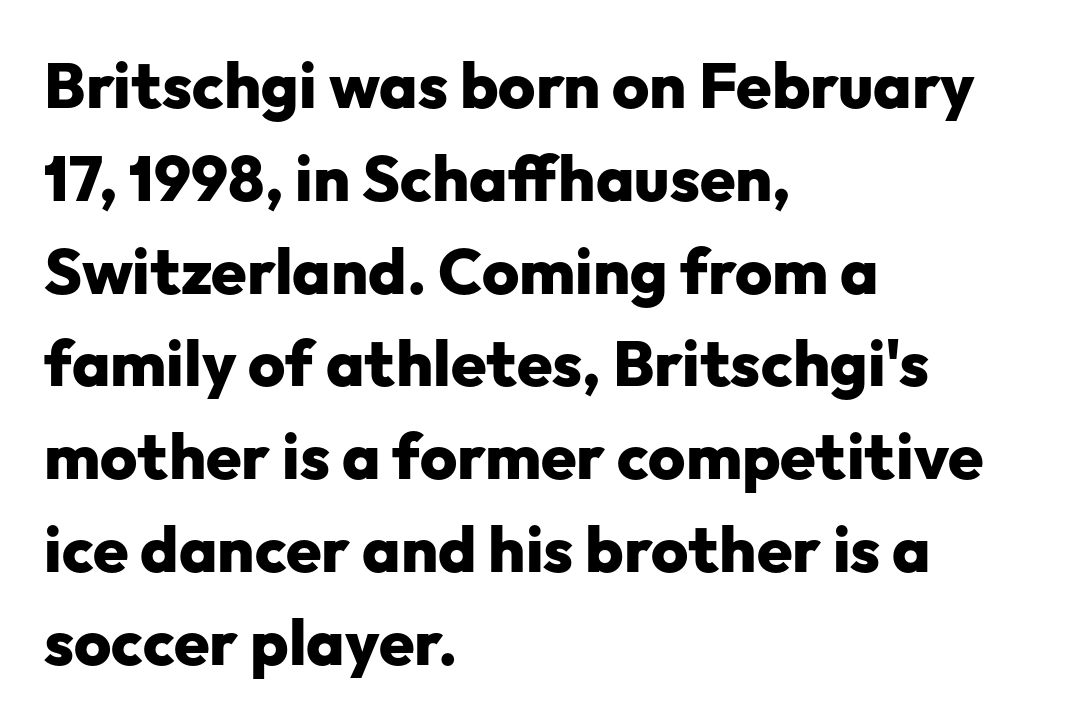
You could not count columns in this text — the font is proportionally spaced. Honestly, there is no underline to notice here at all. The sample has been set heavy, in full bold. The rendering keeps characters at their native spacing. Horizontally, the lines are justified to the leading edge only. Unlike a traditional serif, this face leaves its strokes unadorned.
